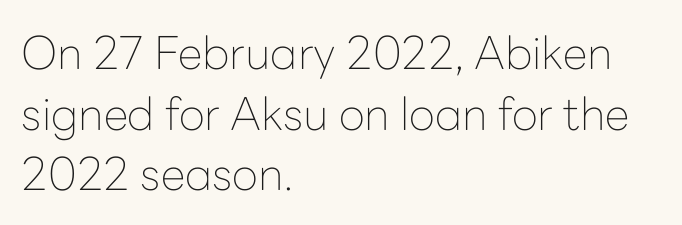
The image shows 45 px thin sans-serif type, upright; set left-aligned, normal line spacing (1.35x), normal letter spacing, not underlined; low stroke contrast and a medium x-height.
